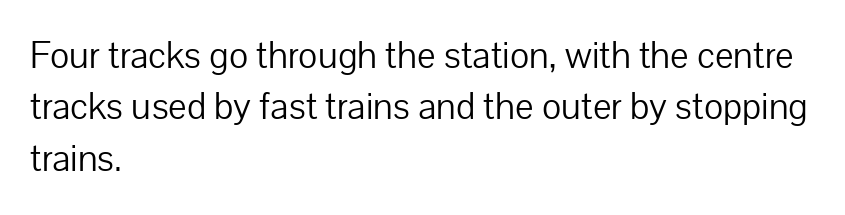
The image shows 39 px light sans-serif type, upright; set left-aligned, normal line spacing (1.32x), normal letter spacing, not underlined; low stroke contrast and a medium x-height.
